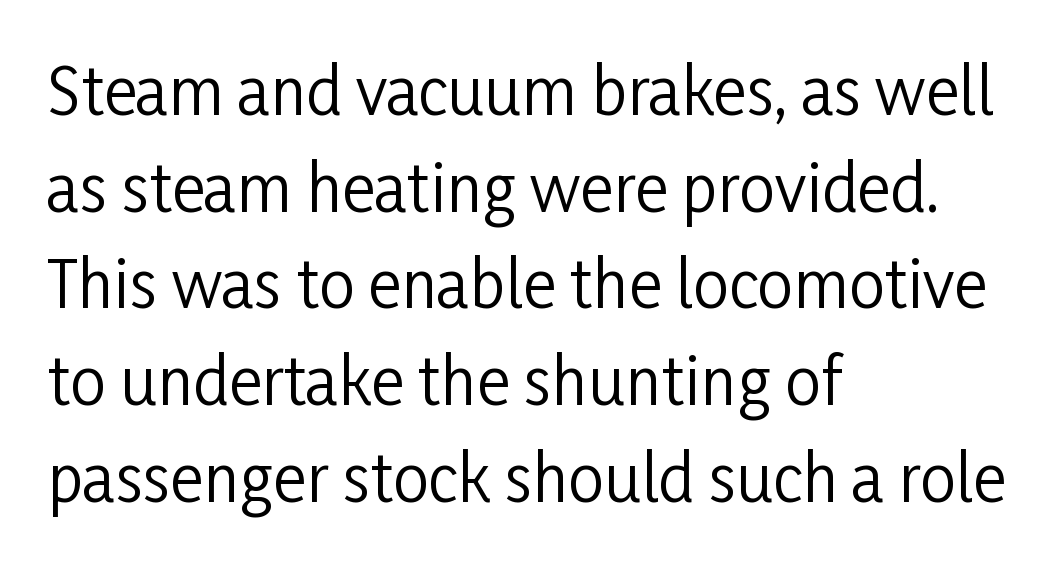
The image shows 64 px regular-weight, condensed sans-serif type, upright; set left-aligned, normal line spacing (1.51x), normal letter spacing, not underlined; low stroke contrast and a medium x-height.
